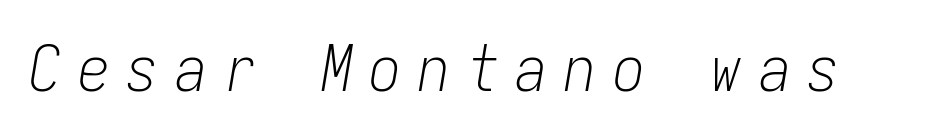
{"italic": "yes", "lean": "right", "slant_degrees": 9, "bold": "no", "weight": "light", "width": "condensed", "stroke_contrast": "low", "x_height": "medium", "monospaced": "yes", "underline": "no", "letter_spacing": "wide", "letter_spacing_em": 0.26, "glyph_px": 64}
